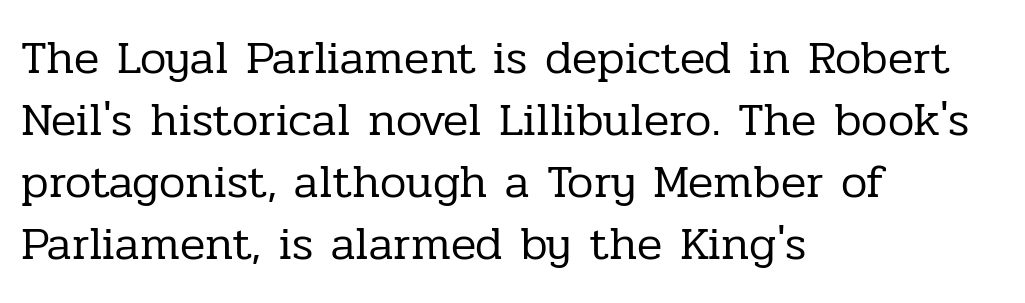
Any mark beneath the type? The region is blank. A roman cut, with each character standing at attention. Does the type have serifs? Yes, each stem ends in a small foot. The type is set solid horizontally, with unmodified tracking. The lines sit at an ordinary, default distance from one another.
